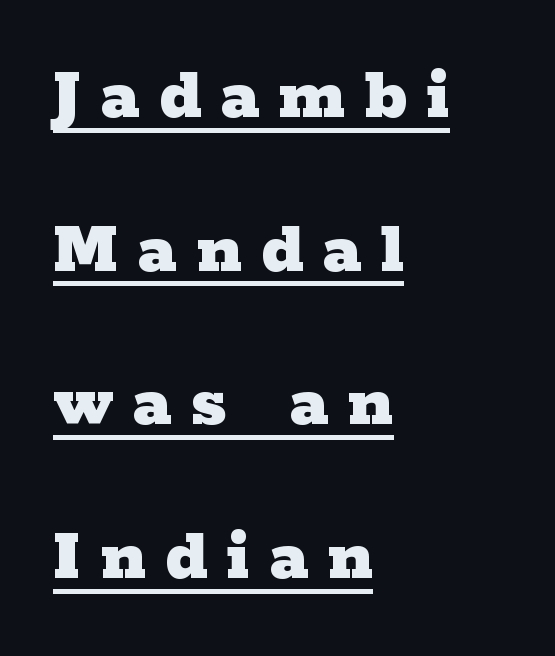
Q: Is the text bold? A: Yes.
Q: Is the text italic (slanted)? A: No, it is upright.
Q: Is the typeface a serif or a sans-serif typeface? A: Serif.
Q: Is the text underlined? A: Yes.
Q: How is the paragraph aligned? A: Left-aligned.
Q: Is the spacing between letters normal or unusually wide? A: Unusually wide.
Q: Is the spacing between lines tight, normal or loose? A: Loose.
Q: Width (condensed, normal, or wide)? A: Wide.
Q: Stroke contrast? A: Low.
Q: x-height? A: Medium.
Q: Monospaced? A: No.
